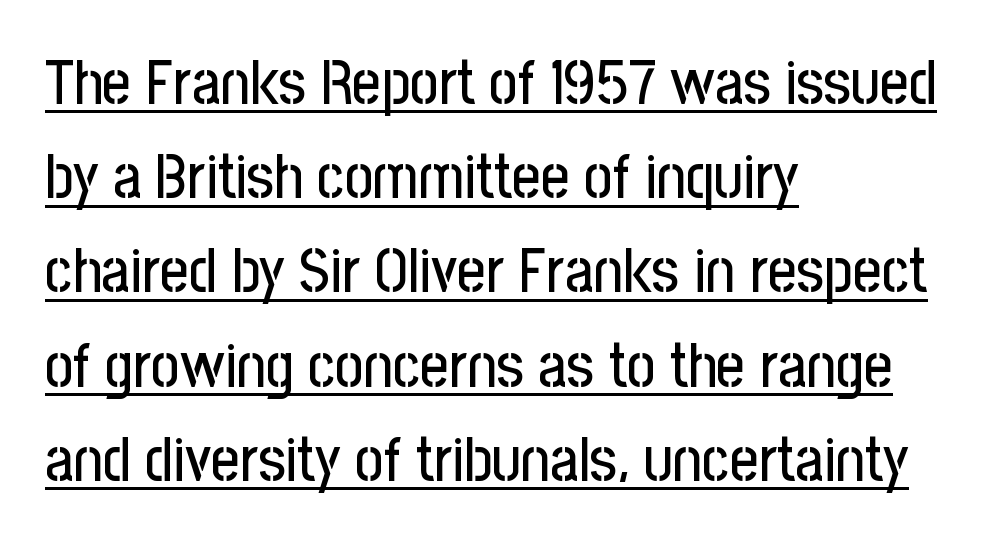
Descenders here cross a horizontal rule under the line. When letters stand straight like this, we call the style roman or upright. The typesetter chose a ragged-right arrangement here. Observe the ordinary spacing: letters are neighbours, not strangers. Interline gaps are of average width in this sample. These lines are rendered in a variable-pitch font.
